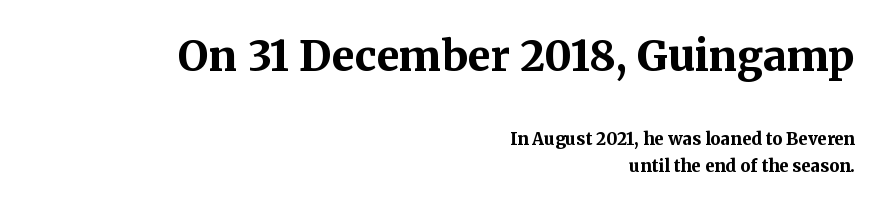
No word sits above an underline. Caption: standard tracking, unaltered. The font's upright variant was chosen for this text. Serif or sans? Serif — the stroke terminals have little feet. The block sitting higher on the canvas is the one with enlarged characters. Each line ends at the same right margin while the left side varies.
